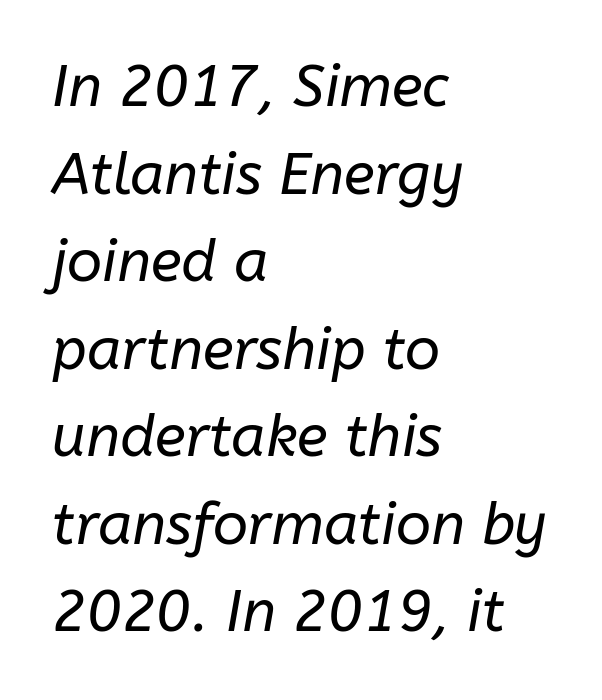
Q: Is the text bold? A: No.
Q: Is the text italic (slanted)? A: Yes, it leans right by about 10 degrees.
Q: Is the text underlined? A: No.
Q: How is the paragraph aligned? A: Left-aligned.
Q: Is the spacing between letters normal or unusually wide? A: Normal.
Q: Is the spacing between lines tight, normal or loose? A: Normal.
Q: Width (condensed, normal, or wide)? A: Normal.
Q: Stroke contrast? A: Low.
Q: x-height? A: Medium.
Q: Monospaced? A: No.
